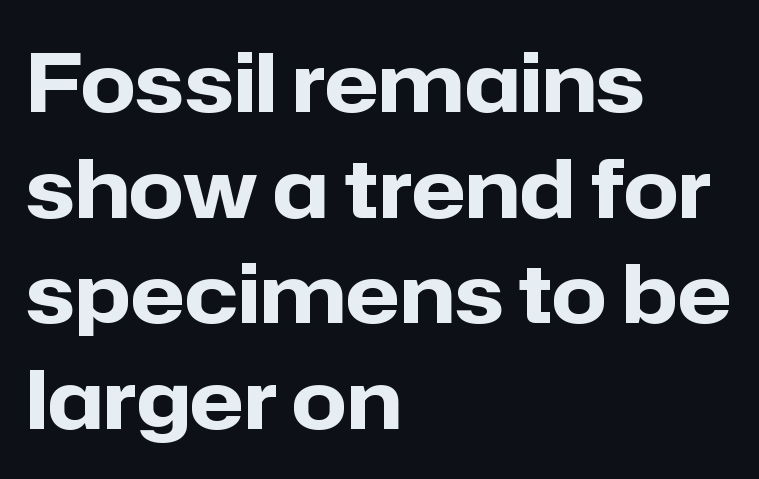
{"serif": "no", "italic": "no", "bold": "yes", "weight": "heavy", "width": "normal", "stroke_contrast": "low", "x_height": "medium", "monospaced": "no", "underline": "no", "align": "left", "line_spacing": "normal", "line_spacing_ratio": 1.32, "letter_spacing": "normal", "letter_spacing_em": 0.0, "glyph_px": 80}
